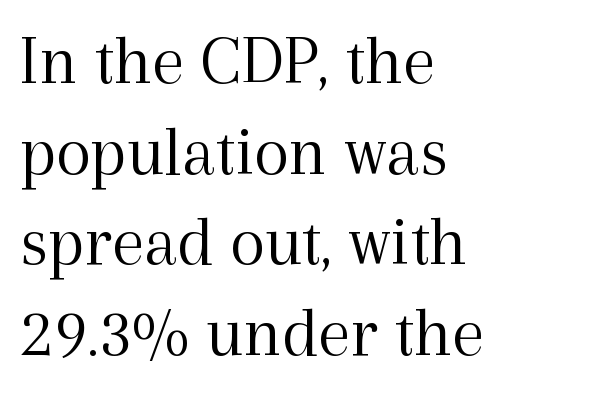
The image shows 72 px light serif type, upright; set left-aligned, normal line spacing (1.26x), normal letter spacing, not underlined; a medium x-height.
